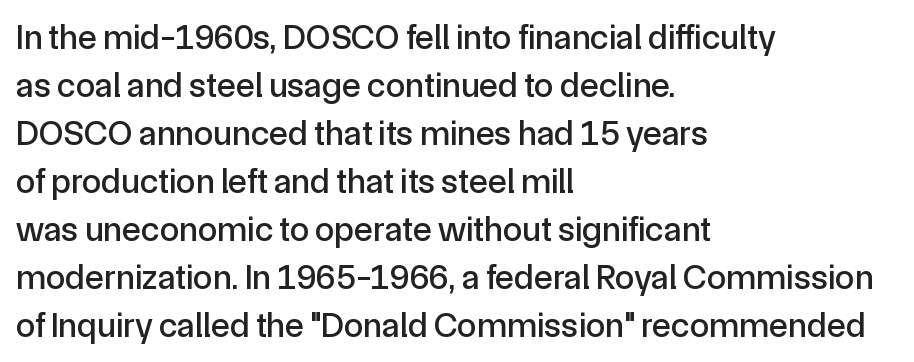
Note the varied advance widths — an 'i' is clearly narrower than an 'm'. This sample uses a sans-serif face. Just letters on the line, the space beneath them empty. The rendering anchors every line to the left-hand side. Look at the tracking — it's just the regular setting, nothing added. Regular leading.
